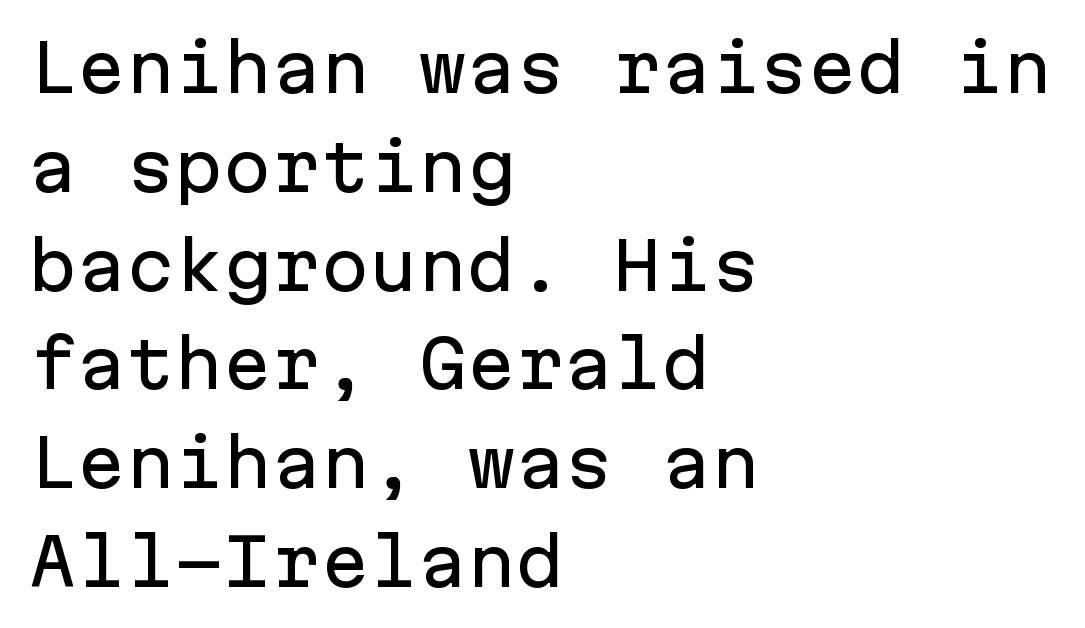
The image shows 65 px sans-serif type, upright, monospaced; set left-aligned, normal line spacing (1.52x), normal letter spacing, not underlined; low stroke contrast and a medium x-height.
